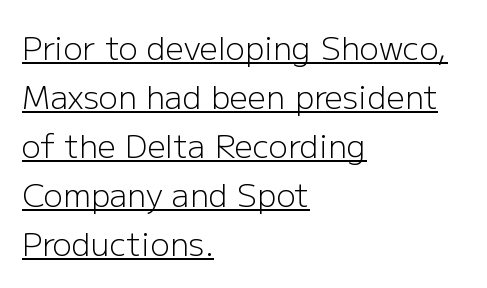
The image shows 32 px light sans-serif type, upright; set left-aligned, normal line spacing (1.53x), normal letter spacing, underlined; low stroke contrast and a medium x-height.
